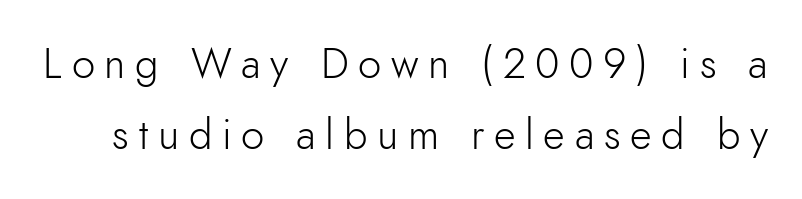
Notice how the stems are strictly vertical — no italics here. The letters look calm and open, with moderate or lighter stems. This sample keeps an unexceptional amount of space between lines. What kind of face is this? One without serifs — a sans. Descender tails drop into unmarked territory. Short note: letters widely spaced.
